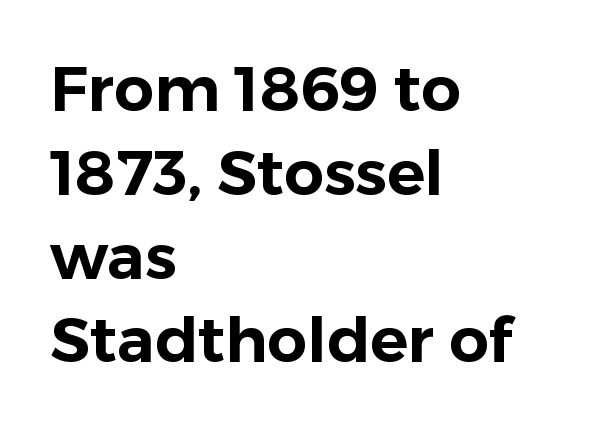
Each row of text sits above clean, open space. The face used here is proportionally spaced, like ordinary book or web type. Nobody touched the tracking dial on this one. The type sits square on the baseline with zero lean.
